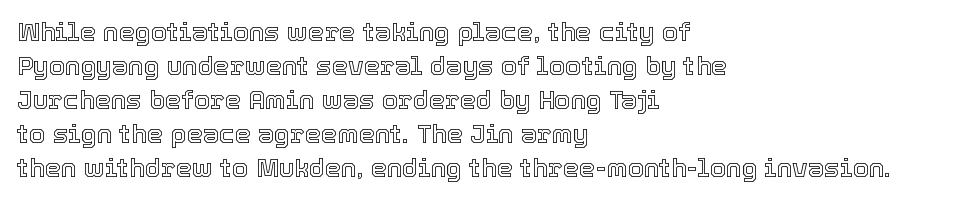
The passage is arranged the way most books set body copy — flush left. This is roman type, the default non-slanted kind. The rows are spaced the way most documents space them. The letterforms sit shoulder to shoulder at normal distance. Honestly, there is no underline to notice here at all.
